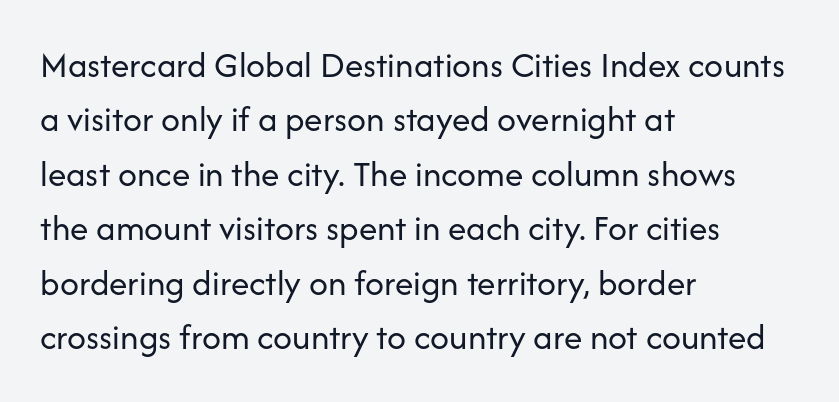
Q: Is the text bold? A: No.
Q: Is the text italic (slanted)? A: No, it is upright.
Q: Is the typeface a serif or a sans-serif typeface? A: Sans-serif.
Q: Is the text underlined? A: No.
Q: How is the paragraph aligned? A: Left-aligned.
Q: Is the spacing between letters normal or unusually wide? A: Normal.
Q: Is the spacing between lines tight, normal or loose? A: Normal.
Q: Width (condensed, normal, or wide)? A: Normal.
Q: Stroke contrast? A: Low.
Q: x-height? A: Medium.
Q: Monospaced? A: No.
